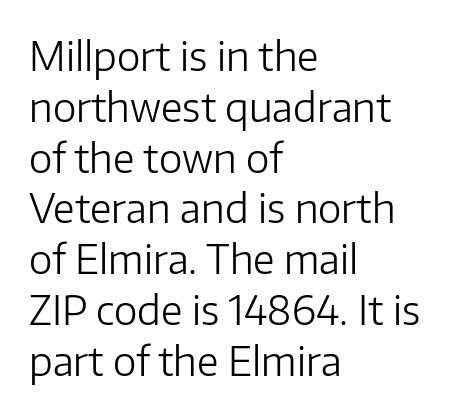
Q: Is the text bold? A: No.
Q: Is the text italic (slanted)? A: No, it is upright.
Q: Is the typeface a serif or a sans-serif typeface? A: Sans-serif.
Q: Is the text underlined? A: No.
Q: How is the paragraph aligned? A: Left-aligned.
Q: Is the spacing between letters normal or unusually wide? A: Normal.
Q: Is the spacing between lines tight, normal or loose? A: Normal.
Q: Width (condensed, normal, or wide)? A: Normal.
Q: Stroke contrast? A: Low.
Q: x-height? A: Medium.
Q: Monospaced? A: No.
